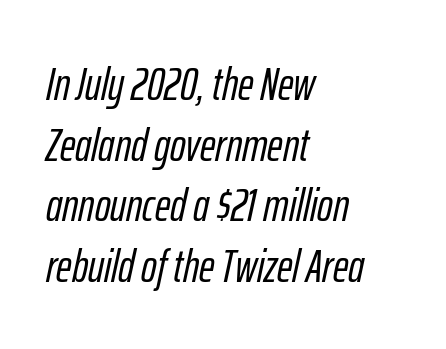
The image shows 47 px condensed type, italic (leaning right); set left-aligned, normal line spacing (1.29x), normal letter spacing, not underlined; low stroke contrast and a medium x-height.
